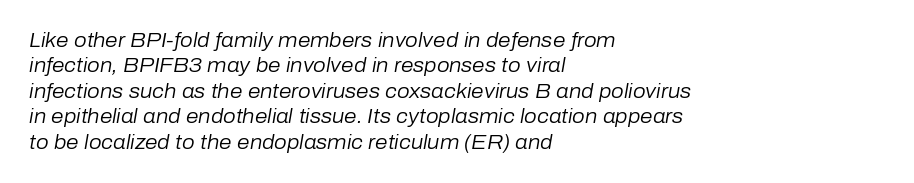
The image shows 20 px text type, italic (leaning right); set left-aligned, normal line spacing (1.27x), normal letter spacing, not underlined.
